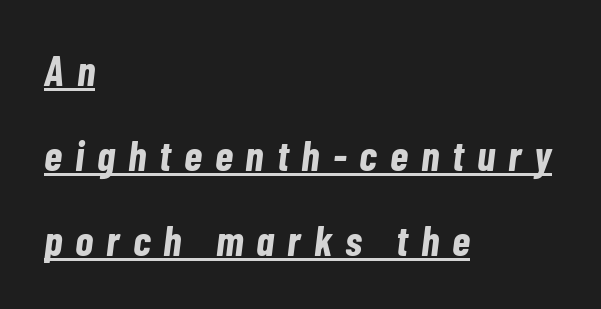
Q: Is the text bold? A: Yes.
Q: Is the text italic (slanted)? A: Yes, it leans right by about 7 degrees.
Q: Is the text underlined? A: Yes.
Q: How is the paragraph aligned? A: Left-aligned.
Q: Is the spacing between letters normal or unusually wide? A: Unusually wide.
Q: Is the spacing between lines tight, normal or loose? A: Loose.
Q: Width (condensed, normal, or wide)? A: Condensed.
Q: Stroke contrast? A: Low.
Q: x-height? A: Medium.
Q: Monospaced? A: No.
